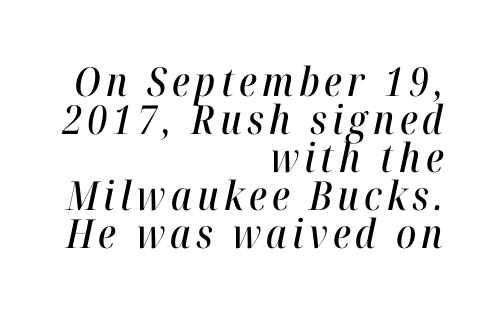
The paragraph shown leans on its right margin. Interline gaps are noticeably narrow in this sample. Anything drawn beneath the words? Only blank space. Varying glyph widths throughout — classic text-font behaviour. When letters slant like this, we call the style italic.
